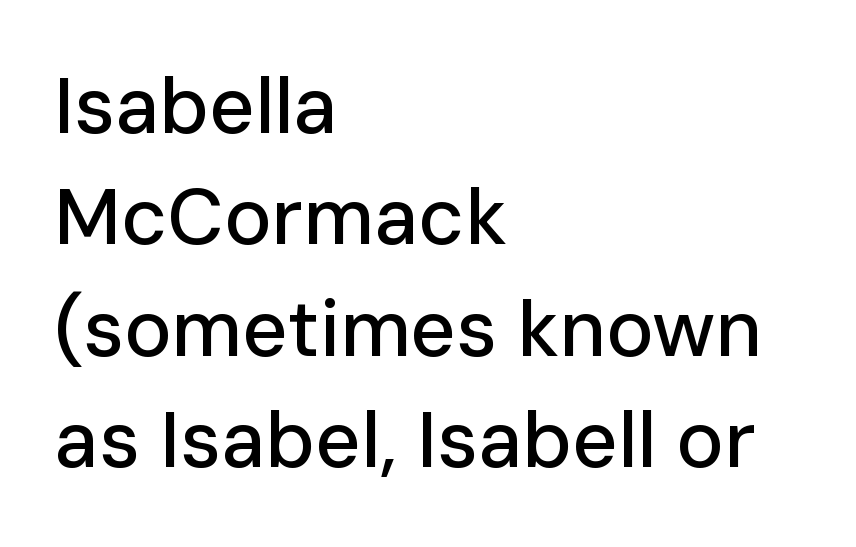
Q: Is the text italic (slanted)? A: No, it is upright.
Q: Is the typeface a serif or a sans-serif typeface? A: Sans-serif.
Q: Is the text underlined? A: No.
Q: How is the paragraph aligned? A: Left-aligned.
Q: Is the spacing between letters normal or unusually wide? A: Normal.
Q: Is the spacing between lines tight, normal or loose? A: Normal.
Q: Width (condensed, normal, or wide)? A: Normal.
Q: Stroke contrast? A: Low.
Q: x-height? A: Medium.
Q: Monospaced? A: No.
